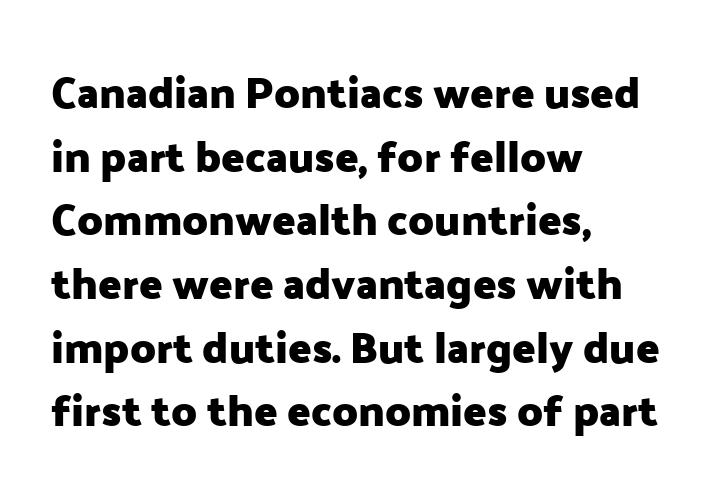
The image shows 43 px heavy sans-serif type, upright; set left-aligned, normal line spacing (1.48x), normal letter spacing, not underlined; low stroke contrast and a medium x-height.
